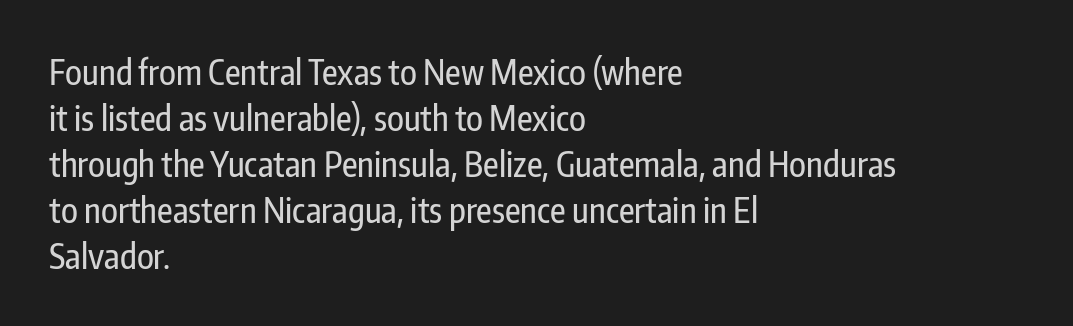
The image shows 34 px condensed sans-serif type, upright; set left-aligned, normal line spacing (1.35x), normal letter spacing, not underlined; low stroke contrast and a medium x-height.
